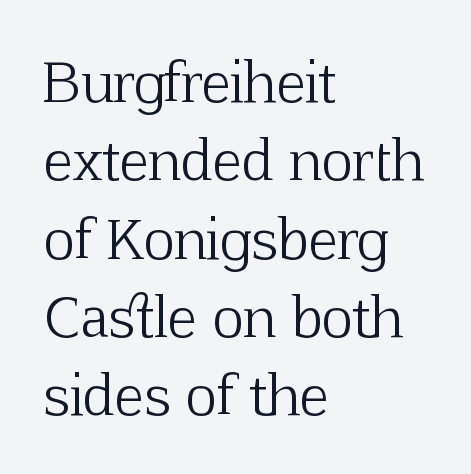
The image shows 54 px light serif type, upright; set left-aligned, normal line spacing (1.45x), normal letter spacing, not underlined; low stroke contrast and a medium x-height.
